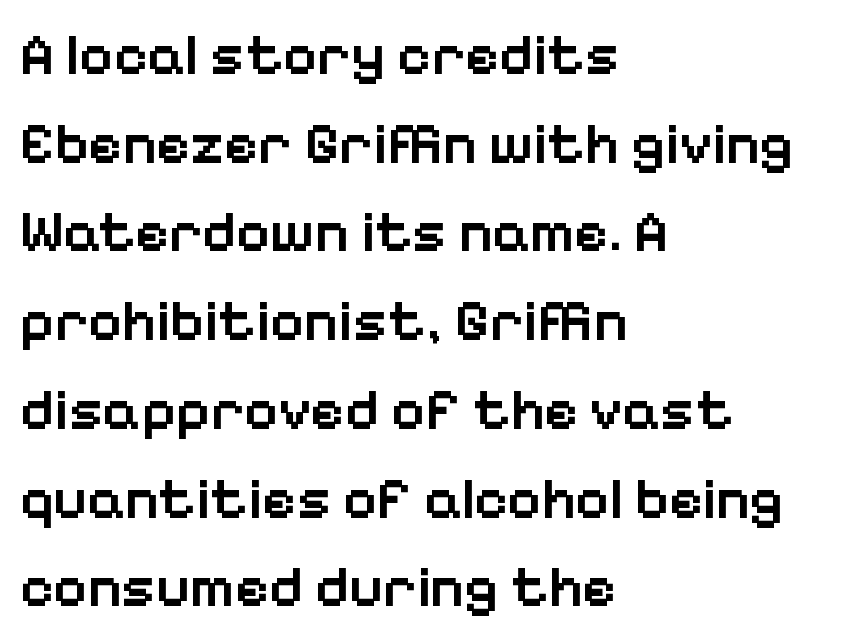
The image shows 58 px semibold sans-serif type, upright; set left-aligned, normal line spacing (1.53x), normal letter spacing, not underlined; low stroke contrast and a medium x-height.
